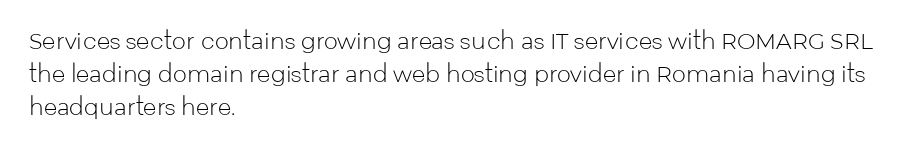
The image shows 22 px text type, upright; set left-aligned, normal line spacing (1.5x), normal letter spacing, not underlined.
